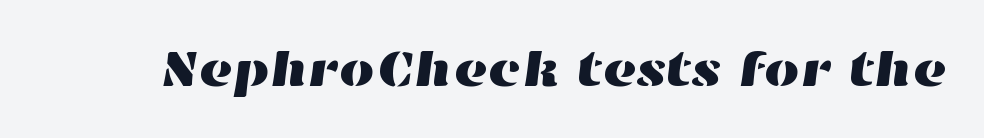
Q: Is the text underlined? A: No.
Q: Is the spacing between letters normal or unusually wide? A: Normal.
Q: Width (condensed, normal, or wide)? A: Wide.
Q: Stroke contrast? A: High.
Q: x-height? A: Medium.
Q: Monospaced? A: No.
